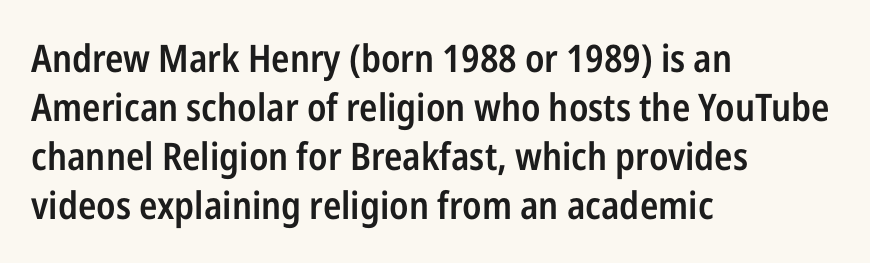
Q: Is the text bold? A: Semi-bold.
Q: Is the text italic (slanted)? A: No, it is upright.
Q: Is the typeface a serif or a sans-serif typeface? A: Sans-serif.
Q: Is the text underlined? A: No.
Q: How is the paragraph aligned? A: Left-aligned.
Q: Is the spacing between letters normal or unusually wide? A: Normal.
Q: Is the spacing between lines tight, normal or loose? A: Normal.
Q: Width (condensed, normal, or wide)? A: Condensed.
Q: Stroke contrast? A: Low.
Q: x-height? A: Medium.
Q: Monospaced? A: No.
